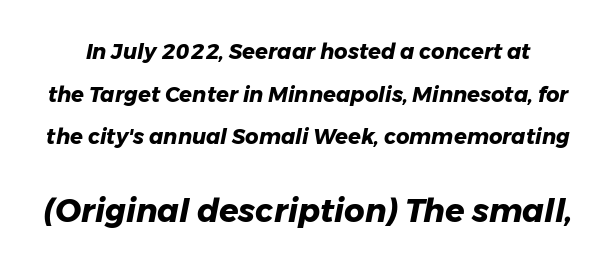
{"italic": "yes", "lean": "right", "slant_degrees": 11, "bold": "yes", "weight": "heavy", "width": "normal", "stroke_contrast": "low", "x_height": "medium", "monospaced": "no", "underline": "no", "line_spacing": "loose", "line_spacing_ratio": 2.03, "letter_spacing": "normal", "letter_spacing_em": 0.0, "larger_block": "second", "size_ratio": 1.52, "glyph_px": 32}
